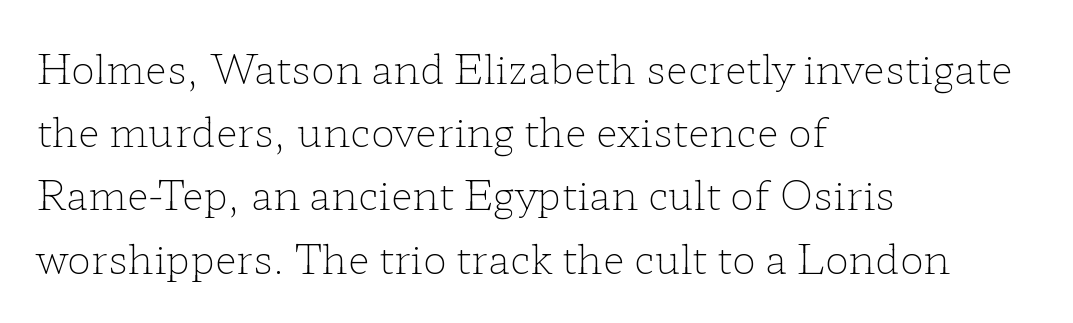
Where is the straight margin? On the left. Letter spacing: default. Note the varied advance widths — an 'i' is clearly narrower than an 'm'. The weight tops out at a normal text grade. Classification — serif.
